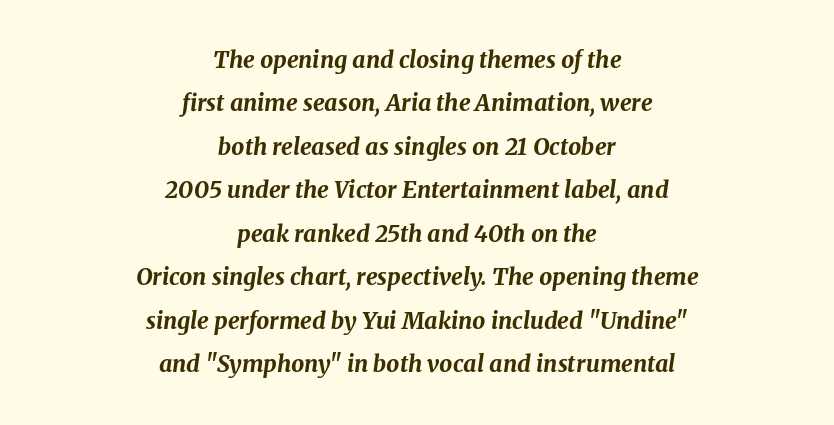
Q: Is the text bold? A: Yes.
Q: Is the text italic (slanted)? A: Yes, it leans right by about 8 degrees.
Q: Is the text underlined? A: No.
Q: How is the paragraph aligned? A: Centered.
Q: Is the spacing between letters normal or unusually wide? A: Normal.
